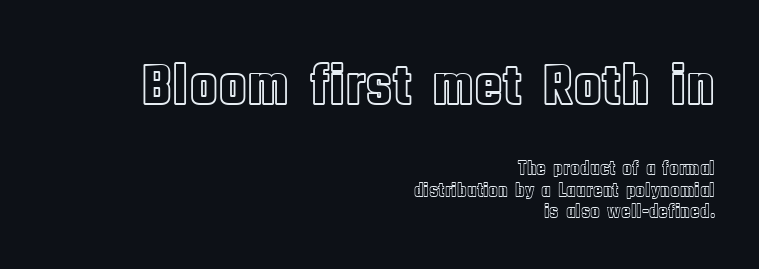
The passage shown has conventional tracking throughout. Does the copy run flush right? Yes — the right margin is perfectly even. A roman cut, with each character standing at attention. Each new line begins almost immediately beneath the previous one. Each letter keeps its own natural width here, so spacing adapts to shape.
